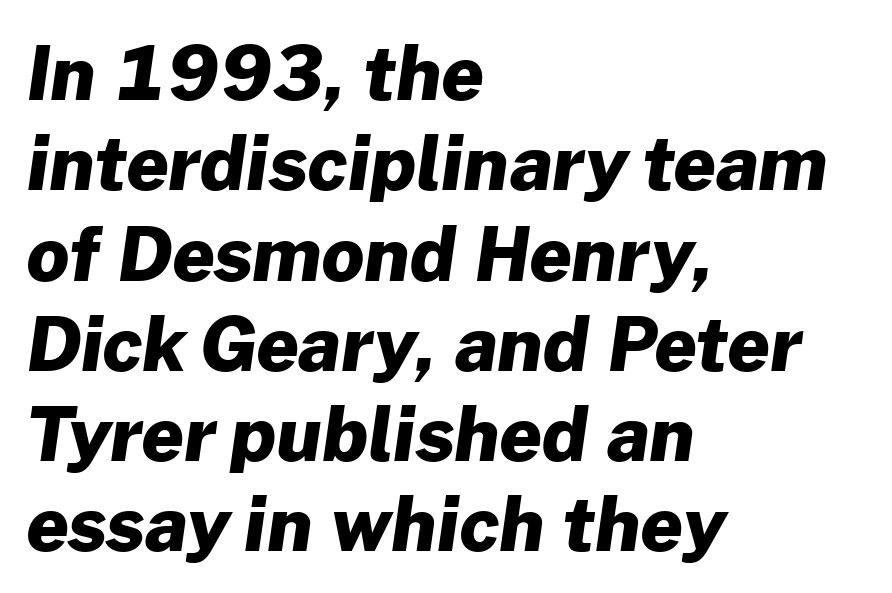
A typesetter would label this face a sans. Plain, unruled lines of type. Does extra space separate the letters? No, they use regular spacing. Bold? Absolutely — the strokes are thick and heavy. Spacing verdict: proportional, widths tailored to each character.
